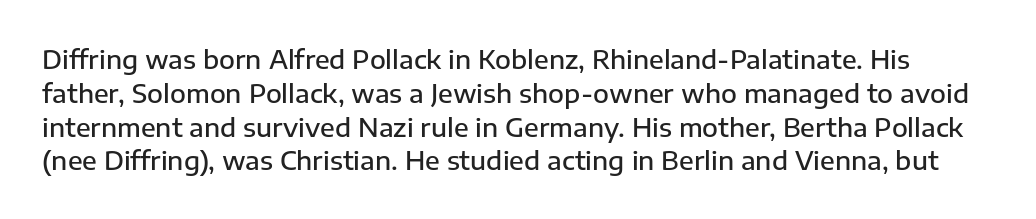
Q: Is the text bold? A: Semi-bold.
Q: Is the text italic (slanted)? A: No, it is upright.
Q: Is the text underlined? A: No.
Q: Is the spacing between letters normal or unusually wide? A: Normal.
Q: Is the spacing between lines tight, normal or loose? A: Normal.
